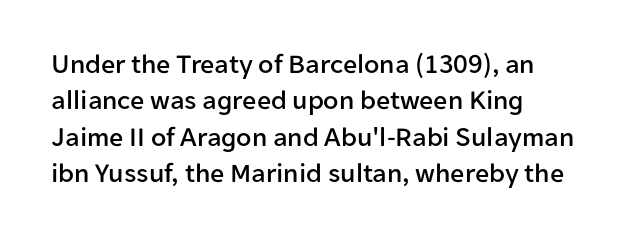
If you drew a line through each stem, it would be perfectly vertical. Words appear dense and cohesive because spacing is normal. The space between consecutive lines is moderate. The passage shown is typeset with a sans-serif family. The passage shown is not underscored anywhere.
